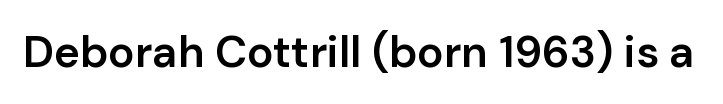
Q: Is the text bold? A: Semi-bold.
Q: Is the text italic (slanted)? A: No, it is upright.
Q: Is the typeface a serif or a sans-serif typeface? A: Sans-serif.
Q: Is the text underlined? A: No.
Q: Is the spacing between letters normal or unusually wide? A: Normal.
Q: Width (condensed, normal, or wide)? A: Normal.
Q: Stroke contrast? A: Low.
Q: x-height? A: Medium.
Q: Monospaced? A: No.
